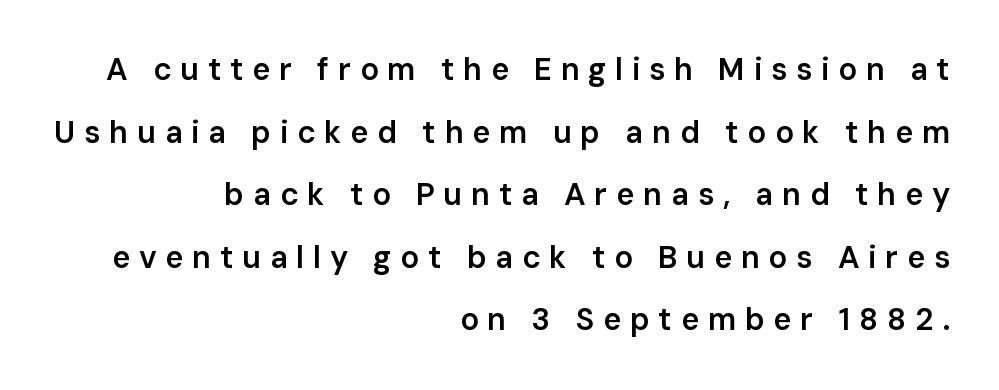
{"serif": "no", "italic": "no", "bold": "semi", "weight": "semibold", "width": "normal", "stroke_contrast": "low", "x_height": "medium", "monospaced": "no", "underline": "no", "align": "right", "line_spacing": "loose", "line_spacing_ratio": 2.02, "letter_spacing": "wide", "letter_spacing_em": 0.28, "glyph_px": 31}
